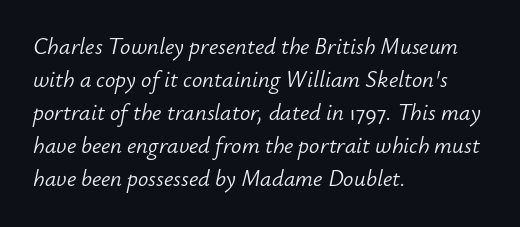
The image shows 23 px text type, italic (leaning right); set left-aligned, normal line spacing (1.44x), normal letter spacing, not underlined.
